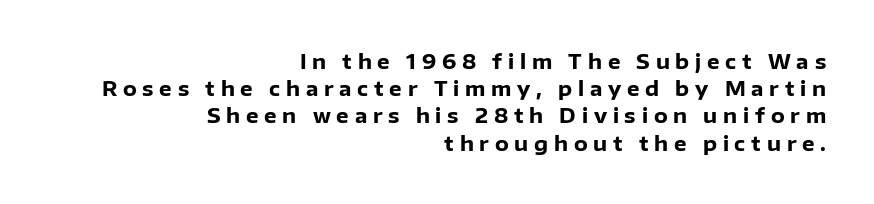
The type sits square on the baseline with zero lean. In terms of weight, the rendering is a true, heavy bold. No word sits above an underline. Vertical spacing — default.
